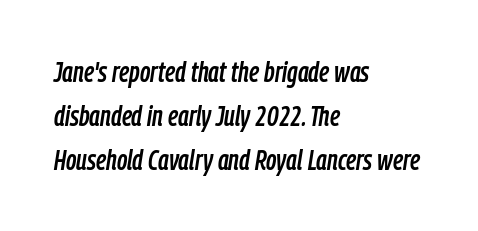
{"italic": "yes", "lean": "right", "slant_degrees": 9, "width": "condensed", "stroke_contrast": "low", "x_height": "medium", "monospaced": "no", "underline": "no", "align": "left", "line_spacing": "normal", "line_spacing_ratio": 1.57, "letter_spacing": "normal", "letter_spacing_em": 0.0, "glyph_px": 28}
